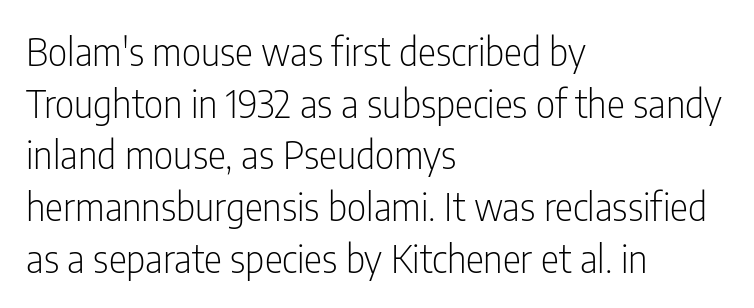
The image shows 38 px light, condensed sans-serif type, upright; set left-aligned, normal line spacing (1.36x), normal letter spacing, not underlined; low stroke contrast and a medium x-height.
